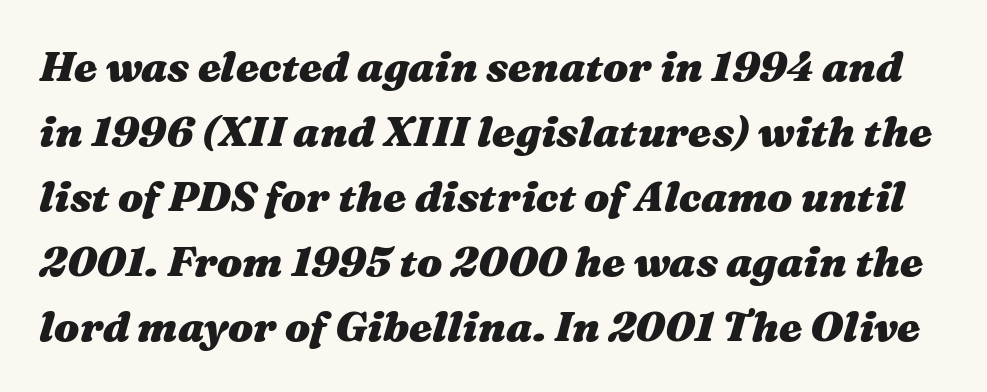
The image shows 42 px heavy, wide type, italic (leaning right); set normal line spacing (1.55x), normal letter spacing, not underlined; medium stroke contrast and a medium x-height.
